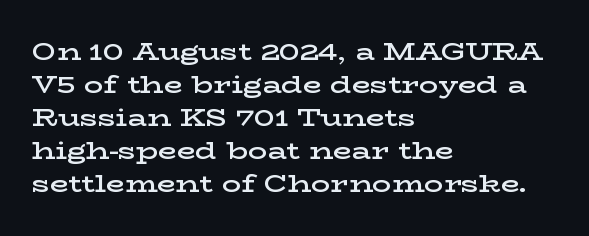
Q: Is the text bold? A: Semi-bold.
Q: Is the text italic (slanted)? A: No, it is upright.
Q: Is the text underlined? A: No.
Q: How is the paragraph aligned? A: Left-aligned.
Q: Is the spacing between letters normal or unusually wide? A: Normal.
Q: Is the spacing between lines tight, normal or loose? A: Normal.
